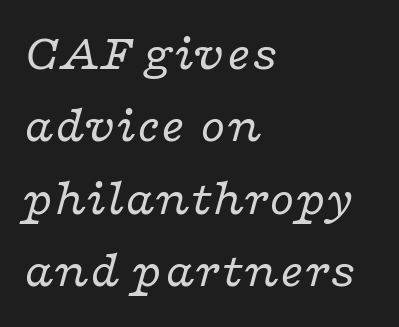
The image shows 51 px regular-weight, wide serif type, italic (leaning right); set left-aligned, normal line spacing (1.42x), normal letter spacing, not underlined; low stroke contrast and a medium x-height.
